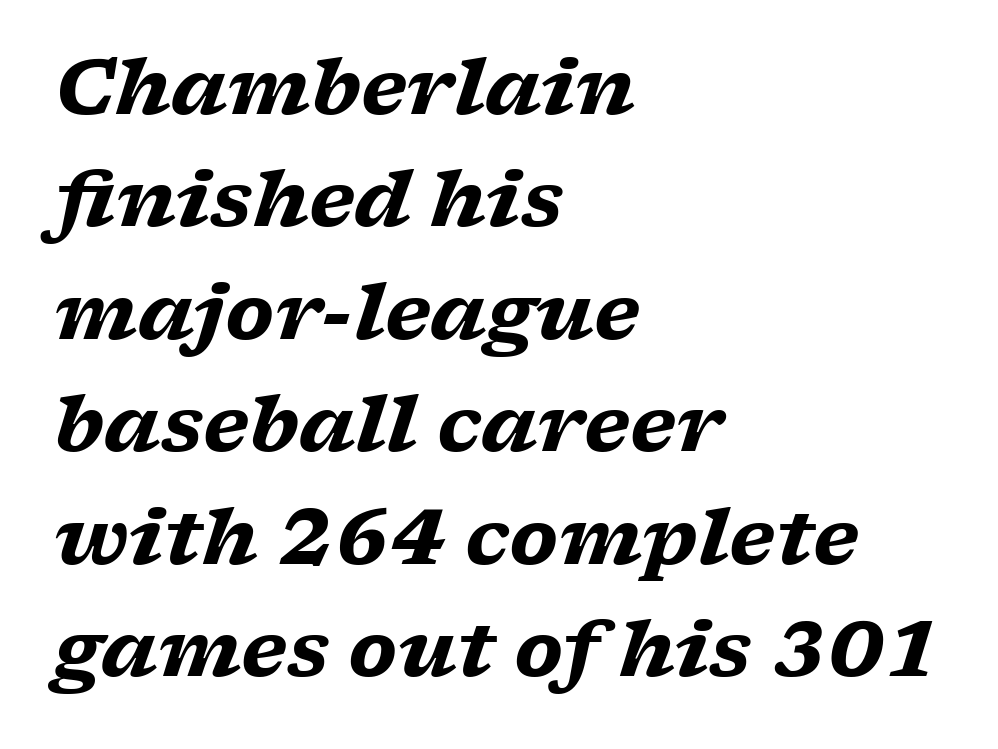
Which margin do the lines hug? The left one — the right edge is uneven. Every character sits at an angle, as italics do. Characters follow at the spacing the type designer built in. A full-strength bold gives these letters their thick strokes.
